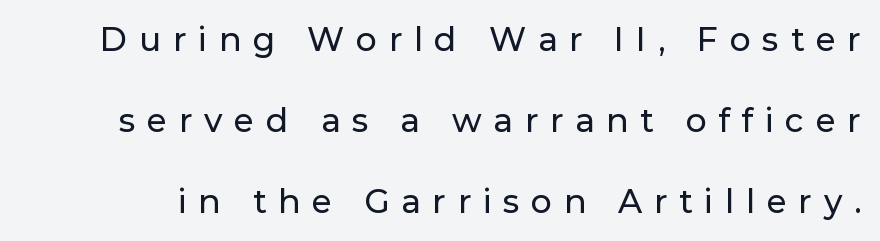
{"serif": "no", "italic": "no", "width": "normal", "stroke_contrast": "low", "x_height": "medium", "monospaced": "no", "underline": "no", "line_spacing": "loose", "line_spacing_ratio": 2.45, "letter_spacing": "wide", "letter_spacing_em": 0.35, "glyph_px": 33}
